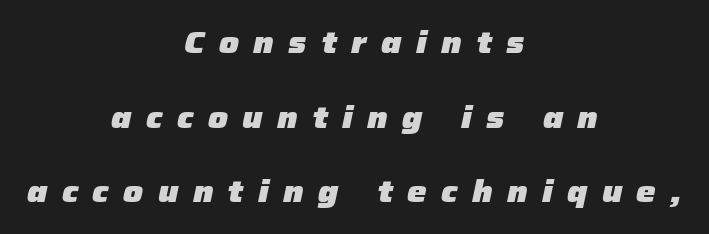
Inter-character spacing is expanded well beyond the font's built-in metrics. If you folded the block vertically in half, each line would mirror itself in length. Slant detected: the letters are inclined. One glance says open: line gaps are wider than usual. Quick note: underline off.
